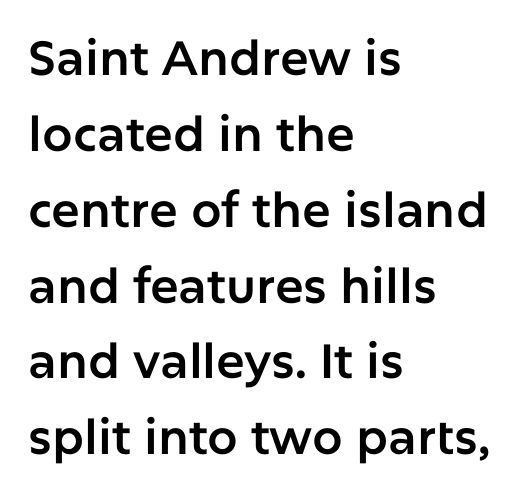
Type without underlining. Left-aligned paragraph, ragged on the right. This sample keeps an unexceptional amount of space between lines. Check where the strokes stop: nothing finishes them off — pure sans. Do the characters align in a grid? No, the font is proportional. Unlike italic type, these characters show no tilt at all.
